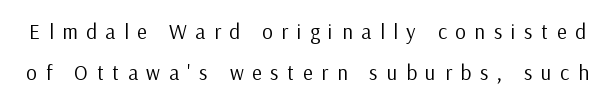
{"italic": "no", "bold": "no", "underline": "no", "line_spacing": "loose", "line_spacing_ratio": 1.96, "letter_spacing": "wide", "letter_spacing_em": 0.41, "glyph_px": 21}
